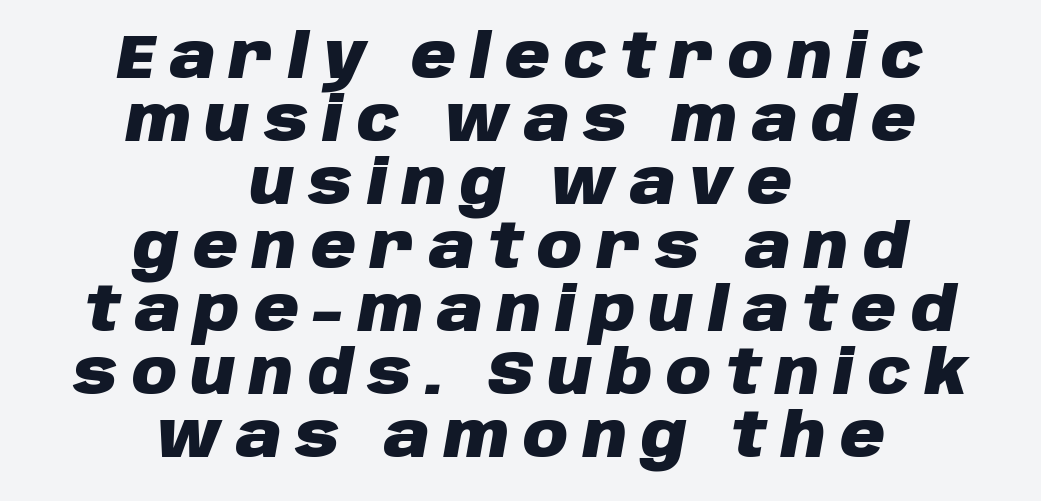
Honestly, the rows look squashed on top of each other. The setting favours the middle, as headings and verse often do. Anything drawn beneath the words? Only blank space. Students, this is bold: see how much ink each stroke carries. What stands out about the letter spacing? Its width — letters are far apart. Note the varied advance widths — an 'i' is clearly narrower than an 'm'.
